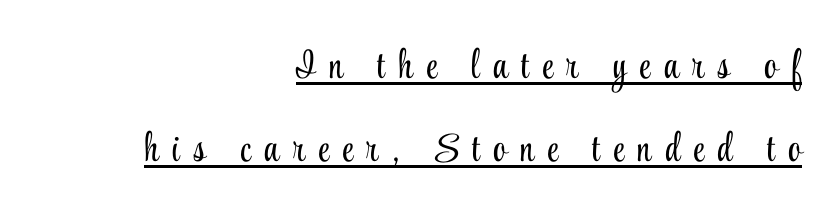
The image shows 40 px light, condensed serif type; set right-aligned, loose line spacing (2.08x), unusually wide letter spacing (+0.34 em), underlined; low stroke contrast and a small x-height.
